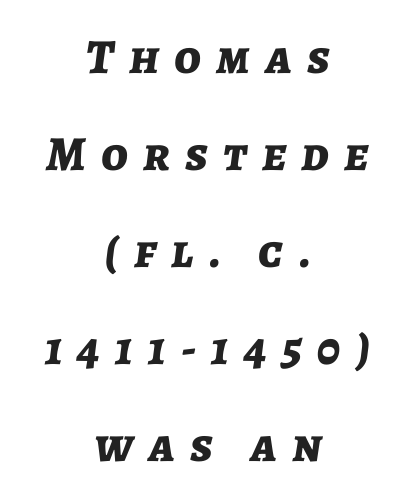
The image shows 49 px bold type, italic (leaning right); set centered, loose line spacing (1.98x), unusually wide letter spacing (+0.31 em), not underlined; low stroke contrast and a medium x-height.
